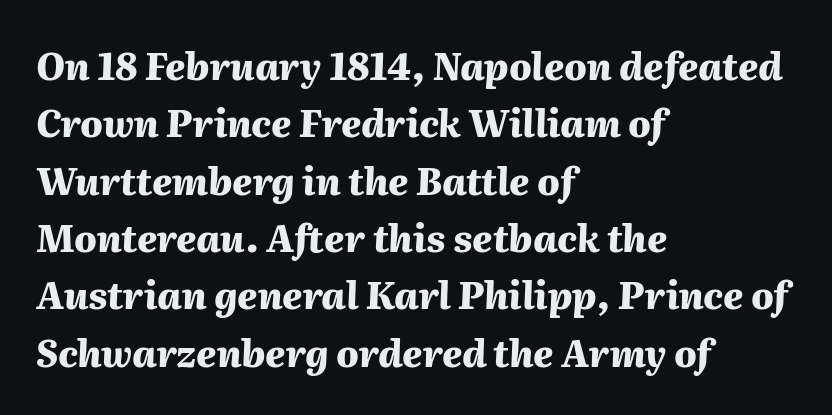
Q: Is the text bold? A: Yes.
Q: Is the text italic (slanted)? A: Yes, it leans right by about 2 degrees.
Q: Is the text underlined? A: No.
Q: How is the paragraph aligned? A: Left-aligned.
Q: Is the spacing between letters normal or unusually wide? A: Normal.
Q: Is the spacing between lines tight, normal or loose? A: Normal.
Q: Width (condensed, normal, or wide)? A: Normal.
Q: Stroke contrast? A: Medium.
Q: x-height? A: Medium.
Q: Monospaced? A: No.
